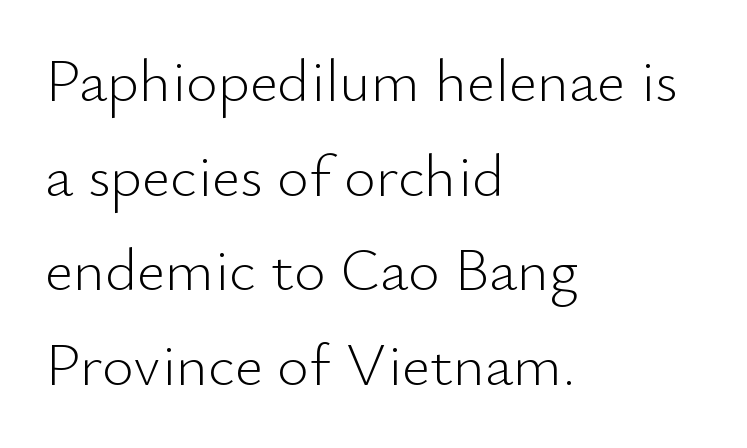
Q: Is the text bold? A: No.
Q: Is the text italic (slanted)? A: No, it is upright.
Q: Is the typeface a serif or a sans-serif typeface? A: Sans-serif.
Q: Is the text underlined? A: No.
Q: How is the paragraph aligned? A: Left-aligned.
Q: Is the spacing between letters normal or unusually wide? A: Normal.
Q: Is the spacing between lines tight, normal or loose? A: Normal.
Q: Width (condensed, normal, or wide)? A: Normal.
Q: Stroke contrast? A: Low.
Q: x-height? A: Small.
Q: Monospaced? A: No.
